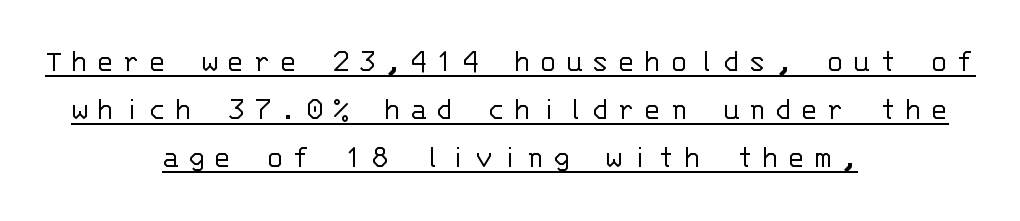
Q: Is the text bold? A: No.
Q: Is the text italic (slanted)? A: No, it is upright.
Q: Is the typeface a serif or a sans-serif typeface? A: Sans-serif.
Q: Is the text underlined? A: Yes.
Q: How is the paragraph aligned? A: Centered.
Q: Is the spacing between letters normal or unusually wide? A: Unusually wide.
Q: Is the spacing between lines tight, normal or loose? A: Normal.
Q: Width (condensed, normal, or wide)? A: Normal.
Q: Stroke contrast? A: Low.
Q: x-height? A: Large.
Q: Monospaced? A: Yes.
